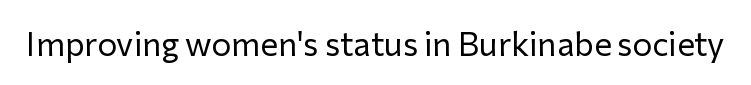
The image shows 33 px regular-weight sans-serif type, upright; set normal letter spacing, not underlined; low stroke contrast and a medium x-height.
